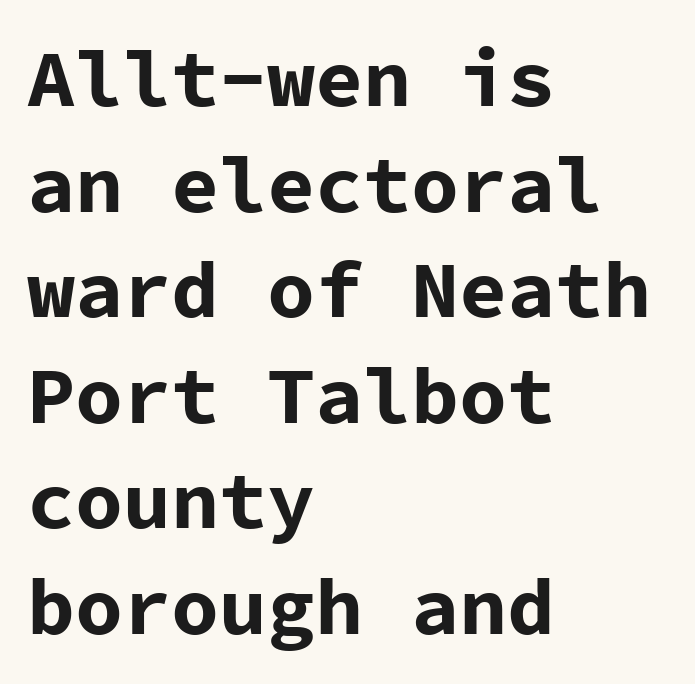
If you measured baseline to baseline, you'd find a middling distance. The face used here is rendered with its standard letterfit. No feet cap the strokes, marking this as sans-serif type. Ordinary non-slanted type is in use. Strong, thick strokes mark this as bold type. Do the characters align in a grid? Yes, the font is monospaced.
